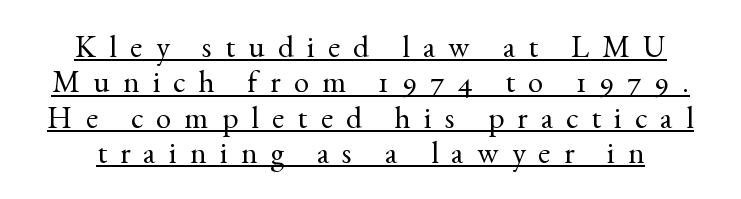
{"serif": "yes", "italic": "no", "bold": "no", "weight": "regular", "width": "normal", "x_height": "small", "monospaced": "no", "underline": "yes", "line_spacing": "tight", "line_spacing_ratio": 1.14, "letter_spacing": "wide", "letter_spacing_em": 0.43, "glyph_px": 31}
